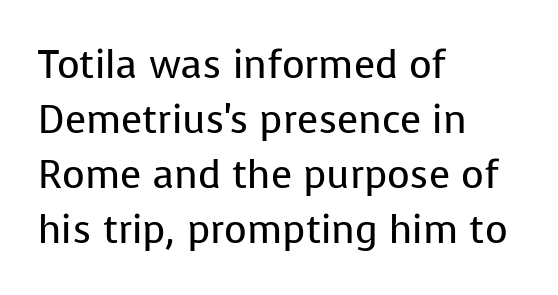
Q: Is the text bold? A: No.
Q: Is the text italic (slanted)? A: No, it is upright.
Q: Is the typeface a serif or a sans-serif typeface? A: Sans-serif.
Q: Is the text underlined? A: No.
Q: How is the paragraph aligned? A: Left-aligned.
Q: Is the spacing between letters normal or unusually wide? A: Normal.
Q: Is the spacing between lines tight, normal or loose? A: Normal.
Q: Width (condensed, normal, or wide)? A: Normal.
Q: Stroke contrast? A: Low.
Q: x-height? A: Medium.
Q: Monospaced? A: No.
